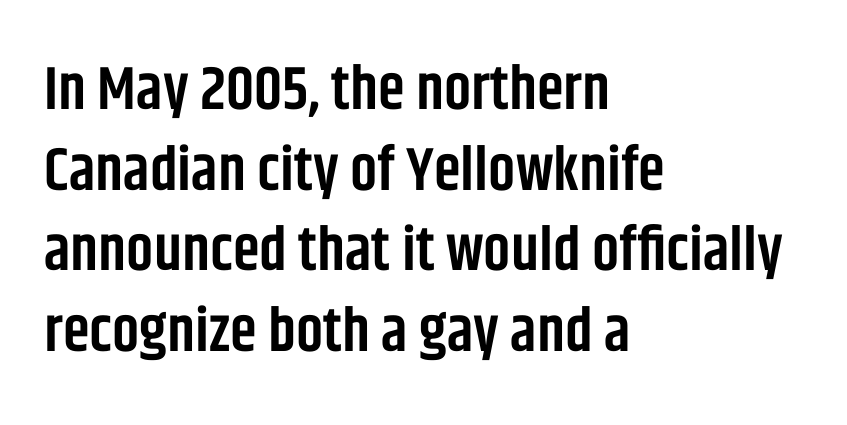
Q: Is the text bold? A: Semi-bold.
Q: Is the text italic (slanted)? A: No, it is upright.
Q: Is the typeface a serif or a sans-serif typeface? A: Sans-serif.
Q: Is the text underlined? A: No.
Q: How is the paragraph aligned? A: Left-aligned.
Q: Is the spacing between letters normal or unusually wide? A: Normal.
Q: Is the spacing between lines tight, normal or loose? A: Normal.
Q: Width (condensed, normal, or wide)? A: Condensed.
Q: Stroke contrast? A: Low.
Q: x-height? A: Large.
Q: Monospaced? A: No.
